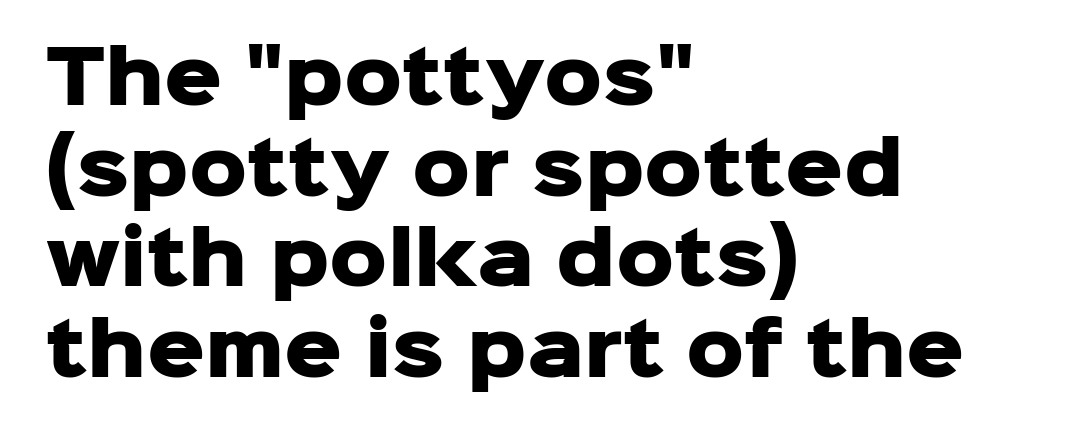
A dark, heavy texture on the line: the type is bold. The passage shown stacks its lines at a standard gap. Each letter's strokes conclude bluntly, with no projecting serifs. Horizontal alignment here is leftward, the default for most running prose. Caption: standard tracking, unaltered.
